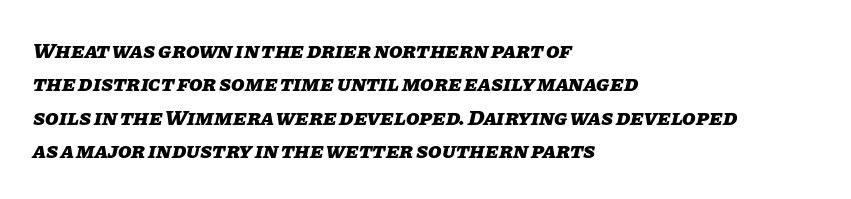
{"italic": "yes", "lean": "right", "slant_degrees": 11, "bold": "yes", "underline": "no", "align": "left", "line_spacing": "normal", "line_spacing_ratio": 1.52, "letter_spacing": "normal", "letter_spacing_em": 0.0, "glyph_px": 22}
